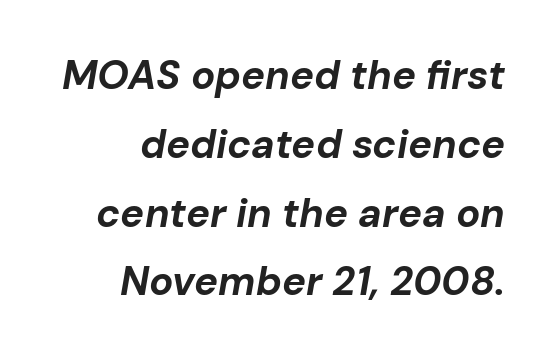
{"italic": "yes", "lean": "right", "slant_degrees": 10, "bold": "yes", "weight": "bold", "width": "normal", "stroke_contrast": "low", "x_height": "medium", "monospaced": "no", "underline": "no", "align": "right", "line_spacing_ratio": 1.72, "letter_spacing": "normal", "letter_spacing_em": 0.0, "glyph_px": 40}
